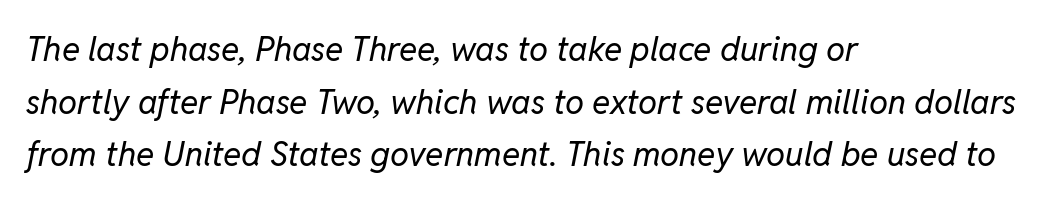
Q: Is the text bold? A: No.
Q: Is the text italic (slanted)? A: Yes, it leans right by about 11 degrees.
Q: Is the text underlined? A: No.
Q: How is the paragraph aligned? A: Left-aligned.
Q: Is the spacing between letters normal or unusually wide? A: Normal.
Q: Is the spacing between lines tight, normal or loose? A: Normal.
Q: Width (condensed, normal, or wide)? A: Normal.
Q: Stroke contrast? A: Low.
Q: x-height? A: Medium.
Q: Monospaced? A: No.
